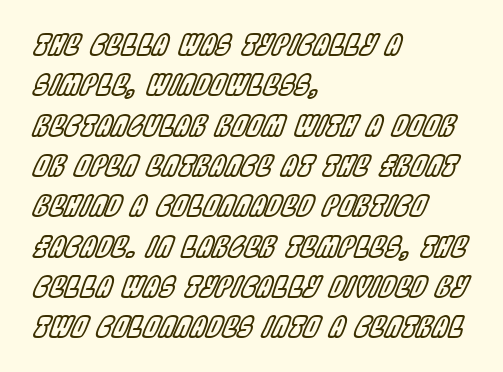
{"italic": "yes", "lean": "right", "slant_degrees": 22, "width": "condensed", "x_height": "large", "monospaced": "no", "underline": "no", "align": "left", "line_spacing": "normal", "line_spacing_ratio": 1.44, "letter_spacing": "normal", "letter_spacing_em": 0.0, "glyph_px": 28}
